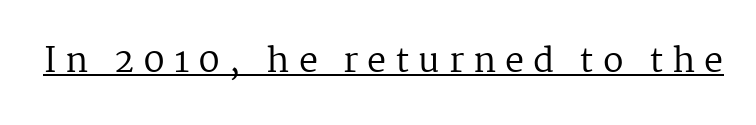
No letter is thick-stroked: the sample isn't bold. Observe the wide spacing: letters keep a clear distance from each other. The type family on display is of the serif kind. Underlined type. Italic: no, the glyphs are upright roman.
